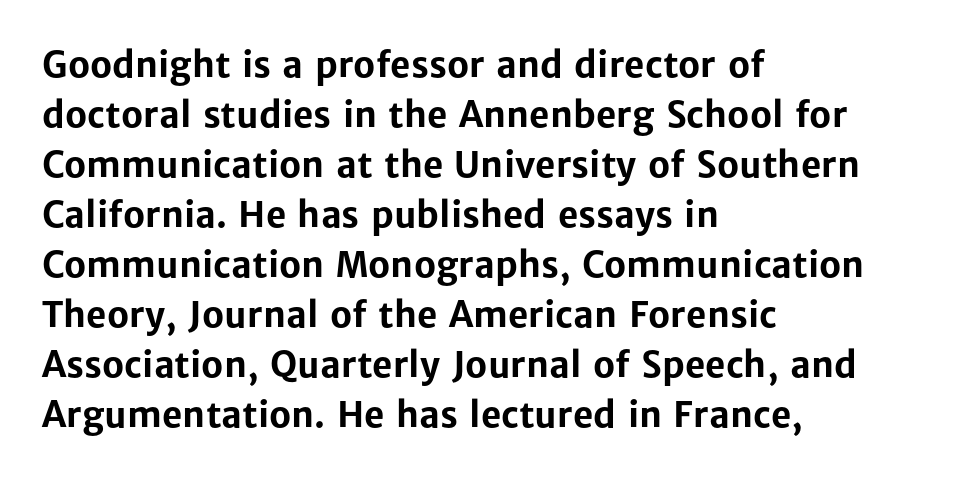
If you drew a line through each stem, it would be perfectly vertical. Is the letter spacing exaggerated? No — it looks like the ordinary default. Visually the block forms a straight wall on the left and a jagged coastline on the right. Are there feet on the stems? There aren't — it's a sans. The rendering uses a bold face; every stroke is thick and dark. Here the designer chose a conventional face with non-uniform glyph widths.
